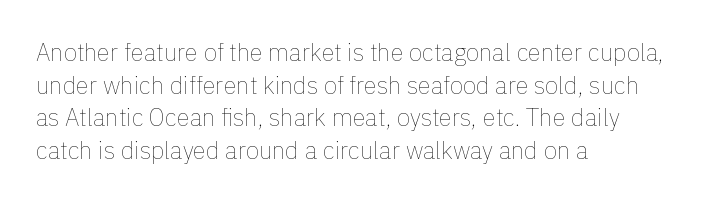
{"italic": "no", "bold": "no", "underline": "no", "align": "left", "line_spacing": "normal", "line_spacing_ratio": 1.36, "letter_spacing": "normal", "letter_spacing_em": 0.0, "glyph_px": 24}
